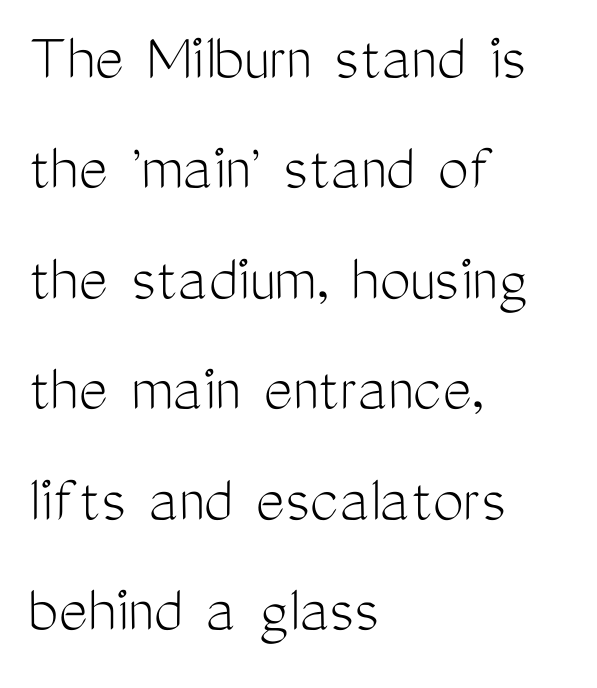
The image shows 69 px light, condensed sans-serif type, upright; set left-aligned, normal line spacing (1.6x), normal letter spacing, not underlined; medium stroke contrast and a medium x-height.
